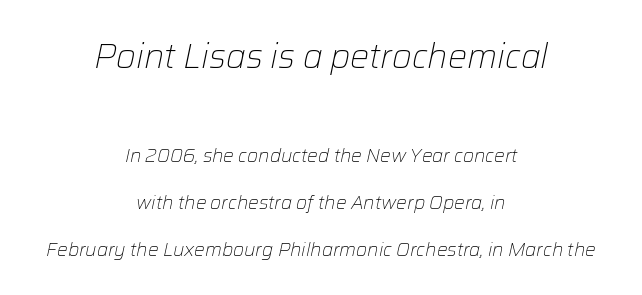
{"italic": "yes", "lean": "right", "slant_degrees": 12, "bold": "no", "weight": "light", "width": "normal", "stroke_contrast": "low", "x_height": "medium", "monospaced": "no", "underline": "no", "align": "center", "line_spacing": "loose", "line_spacing_ratio": 2.47, "letter_spacing": "normal", "letter_spacing_em": 0.0, "larger_block": "first", "size_ratio": 1.79, "glyph_px": 34}
